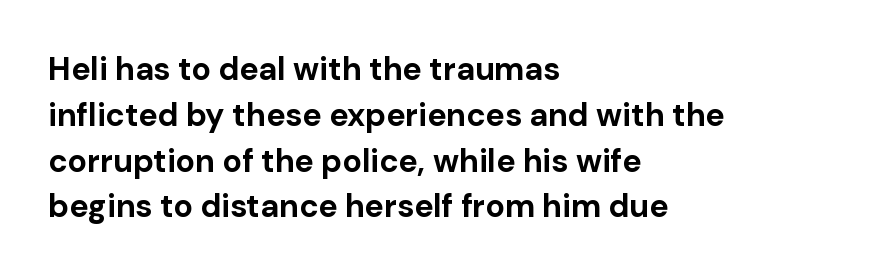
Reading down the block, your eye returns to a fixed left position each line. What stands out about the letter spacing? Nothing — it is the standard amount. The string is rendered with underlining switched off. A typesetter would mark this as roman, not italic.
